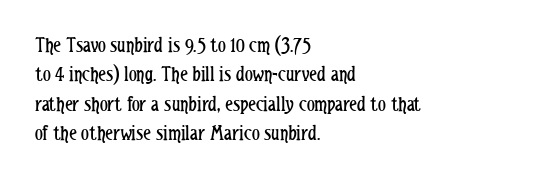
Q: Is the text bold? A: No.
Q: Is the text italic (slanted)? A: No, it is upright.
Q: Is the text underlined? A: No.
Q: How is the paragraph aligned? A: Left-aligned.
Q: Is the spacing between letters normal or unusually wide? A: Normal.
Q: Is the spacing between lines tight, normal or loose? A: Normal.
